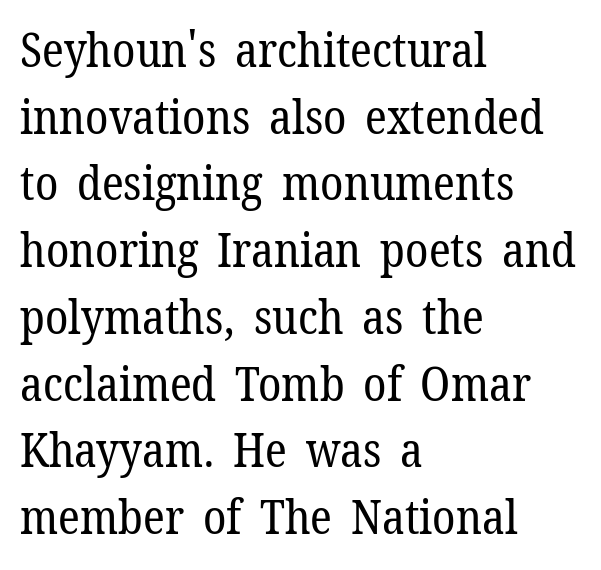
{"serif": "yes", "italic": "no", "bold": "no", "weight": "regular", "width": "normal", "stroke_contrast": "low", "x_height": "medium", "monospaced": "no", "underline": "no", "align": "left", "line_spacing": "normal", "line_spacing_ratio": 1.42, "letter_spacing": "normal", "letter_spacing_em": 0.0, "glyph_px": 47}
